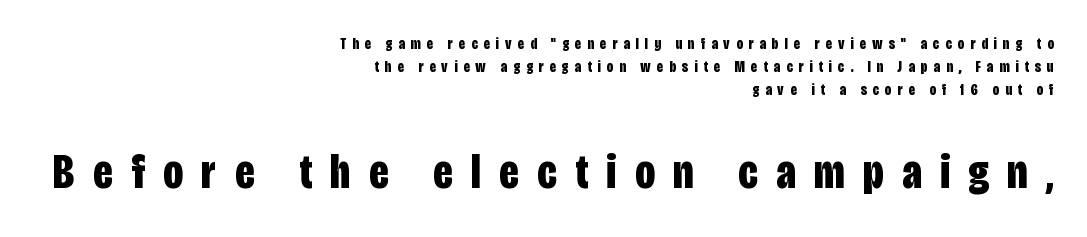
{"serif": "no", "italic": "no", "bold": "yes", "weight": "bold", "width": "condensed", "stroke_contrast": "low", "x_height": "large", "monospaced": "no", "underline": "no", "align": "right", "line_spacing": "normal", "line_spacing_ratio": 1.44, "letter_spacing": "wide", "letter_spacing_em": 0.38, "larger_block": "second", "size_ratio": 3.06, "glyph_px": 49}
